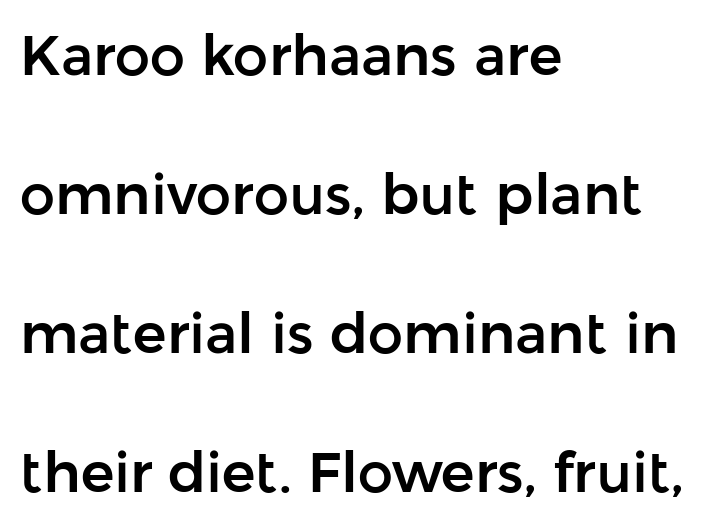
The image shows 56 px sans-serif type, upright; set left-aligned, loose line spacing (2.48x), normal letter spacing, not underlined; low stroke contrast and a medium x-height.
